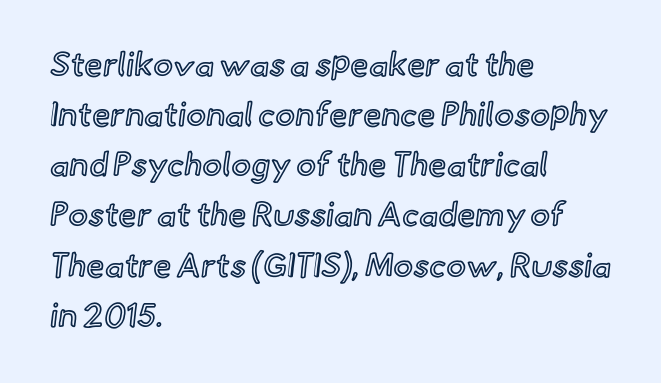
The image shows 33 px text type; set left-aligned, normal line spacing (1.52x), normal letter spacing, not underlined; a small x-height.
